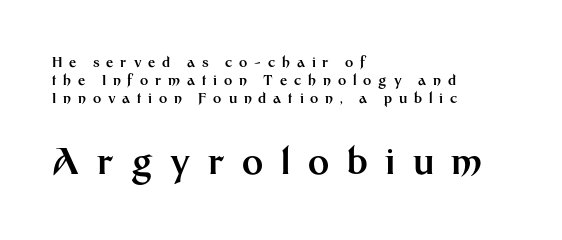
Q: Is the text bold? A: Yes.
Q: Is the text italic (slanted)? A: No, it is upright.
Q: Is the typeface a serif or a sans-serif typeface? A: Sans-serif.
Q: Is the text underlined? A: No.
Q: How is the paragraph aligned? A: Left-aligned.
Q: Is the spacing between letters normal or unusually wide? A: Unusually wide.
Q: Is the spacing between lines tight, normal or loose? A: Normal.
Q: Which block of text is set in a larger size, the first (top) or the second (bottom)? A: The second (bottom) one.
Q: Width (condensed, normal, or wide)? A: Normal.
Q: Stroke contrast? A: Medium.
Q: x-height? A: Medium.
Q: Monospaced? A: No.
